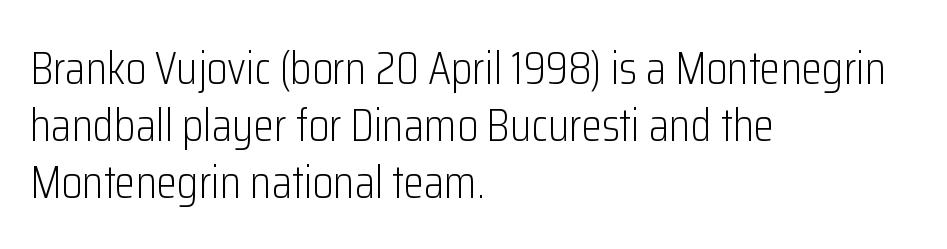
{"serif": "no", "italic": "no", "bold": "no", "weight": "light", "width": "condensed", "stroke_contrast": "low", "x_height": "medium", "monospaced": "no", "underline": "no", "align": "left", "line_spacing_ratio": 1.21, "letter_spacing": "normal", "letter_spacing_em": 0.0, "glyph_px": 47}
